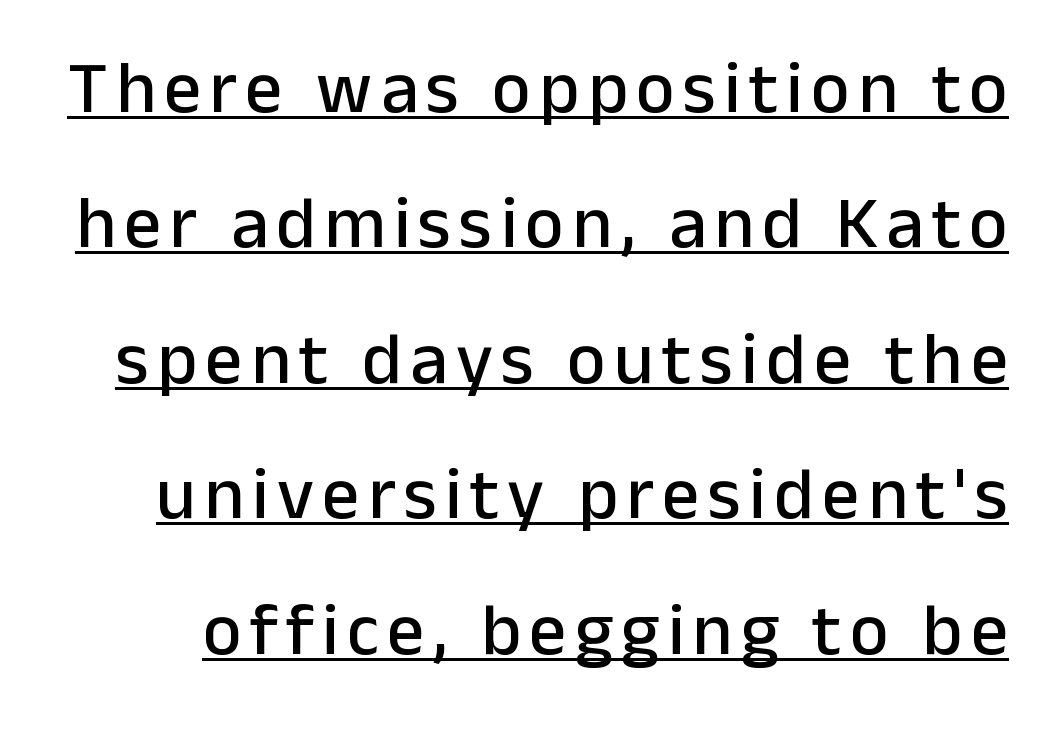
{"serif": "no", "italic": "no", "width": "normal", "stroke_contrast": "low", "x_height": "medium", "monospaced": "no", "underline": "yes", "line_spacing_ratio": 1.83, "glyph_px": 74}
